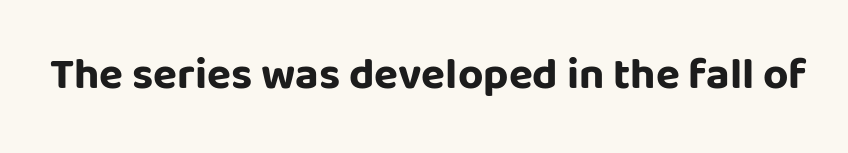
Does extra space separate the letters? No, they use regular spacing. A typesetter would label this face a sans. The words here are not underlined. Varying glyph widths throughout — classic text-font behaviour. Chunky letters — that's bold for sure.
